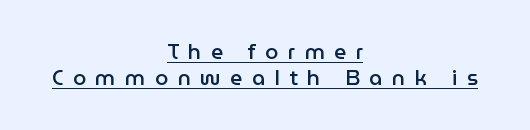
Glance below the letters and you will spot a drawn line. Caption: semibold face, moderately heavy strokes. The setting favours the middle, as headings and verse often do. This block has exactly the height ordinary leading produces. These lines have a slow, spaced-out rhythm from letter to letter.
